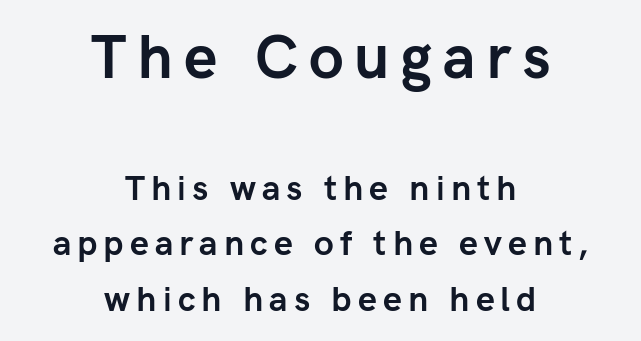
The image shows 60 px semibold sans-serif type, upright; set centered, normal line spacing (1.63x), not underlined; the first (top) block is 1.76x larger; low stroke contrast and a medium x-height.
